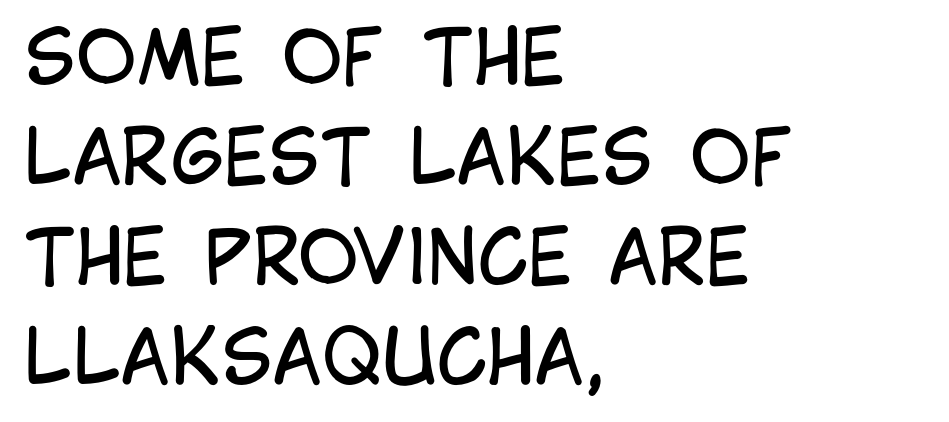
Q: Is the text bold? A: No.
Q: Is the text italic (slanted)? A: No, it is upright.
Q: Is the typeface a serif or a sans-serif typeface? A: Sans-serif.
Q: Is the text underlined? A: No.
Q: How is the paragraph aligned? A: Left-aligned.
Q: Is the spacing between letters normal or unusually wide? A: Normal.
Q: Is the spacing between lines tight, normal or loose? A: Normal.
Q: Width (condensed, normal, or wide)? A: Condensed.
Q: Stroke contrast? A: Low.
Q: x-height? A: Large.
Q: Monospaced? A: No.
